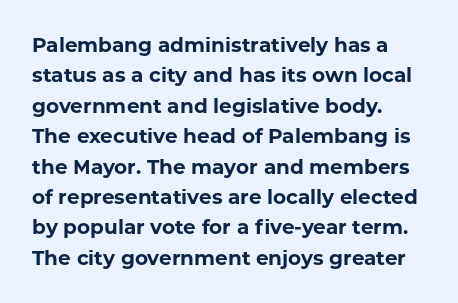
Q: Is the text bold? A: Yes.
Q: Is the text italic (slanted)? A: No, it is upright.
Q: Is the text underlined? A: No.
Q: How is the paragraph aligned? A: Left-aligned.
Q: Is the spacing between letters normal or unusually wide? A: Normal.
Q: Is the spacing between lines tight, normal or loose? A: Normal.
